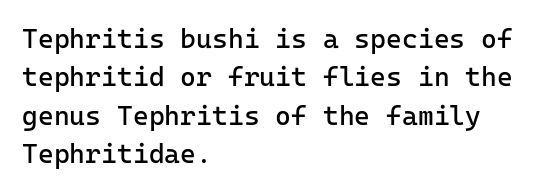
Every row of glyphs begins at an identical x-position on the left. A roman cut, with each character standing at attention. Does the leading feel generous? No, just average. The tracking reads as untouched default to a designer's eye.
